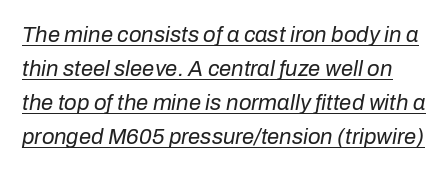
{"italic": "yes", "lean": "right", "slant_degrees": 10, "bold": "no", "underline": "yes", "line_spacing": "normal", "line_spacing_ratio": 1.54, "letter_spacing": "normal", "letter_spacing_em": 0.0, "glyph_px": 22}
